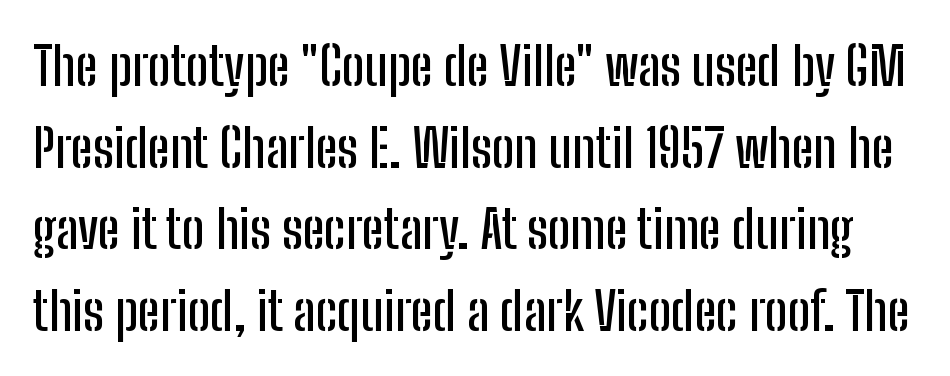
{"serif": "no", "italic": "no", "width": "condensed", "stroke_contrast": "low", "x_height": "medium", "monospaced": "no", "underline": "no", "line_spacing": "normal", "line_spacing_ratio": 1.54, "letter_spacing": "normal", "letter_spacing_em": 0.0, "glyph_px": 53}
